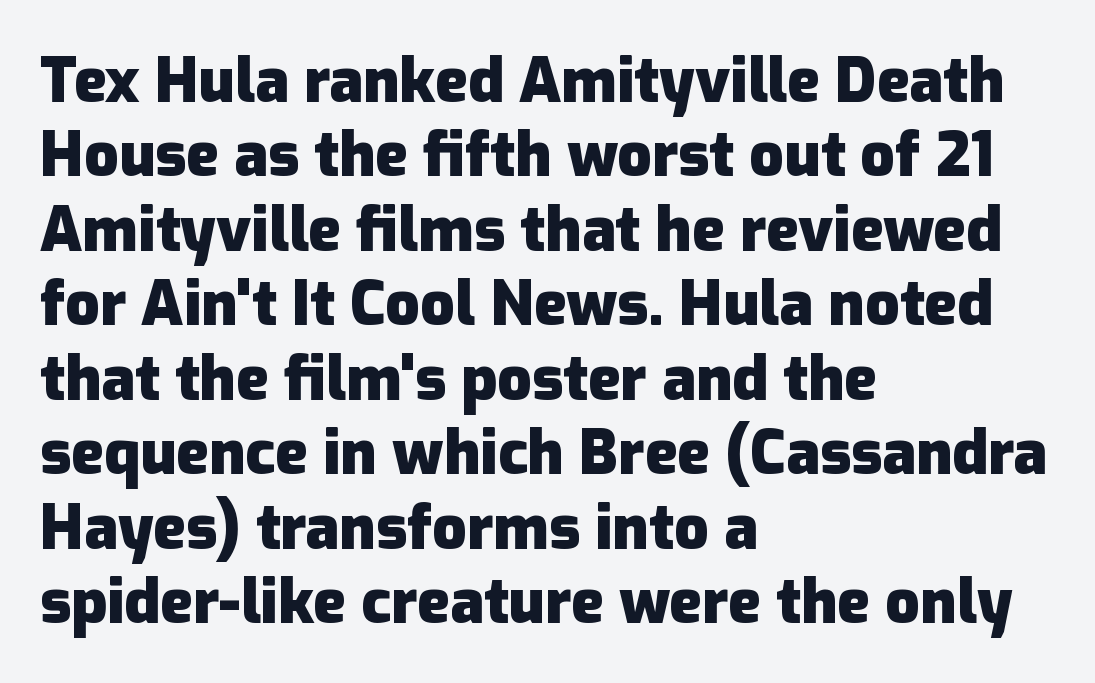
Q: Is the text bold? A: Yes.
Q: Is the text italic (slanted)? A: No, it is upright.
Q: Is the typeface a serif or a sans-serif typeface? A: Sans-serif.
Q: Is the text underlined? A: No.
Q: How is the paragraph aligned? A: Left-aligned.
Q: Is the spacing between letters normal or unusually wide? A: Normal.
Q: Width (condensed, normal, or wide)? A: Normal.
Q: Stroke contrast? A: Low.
Q: x-height? A: Medium.
Q: Monospaced? A: No.
